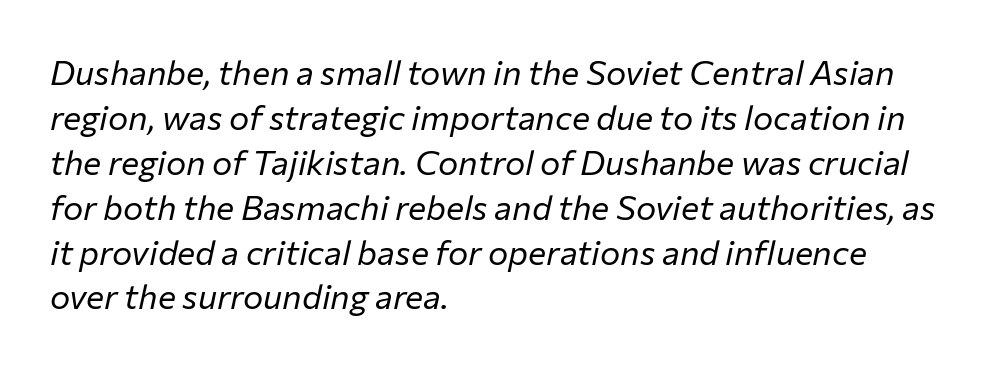
Plain, unruled lines of type. Stems and bowls with no extra thickness — not bold. The letters advance in unequal steps, a hallmark of proportional type. Horizontal alignment here is leftward, the default for most running prose. Normally led — the rows are evenly, conventionally spaced. Notice how the stems are inclined rather than vertical — that's the hallmark of italics.
